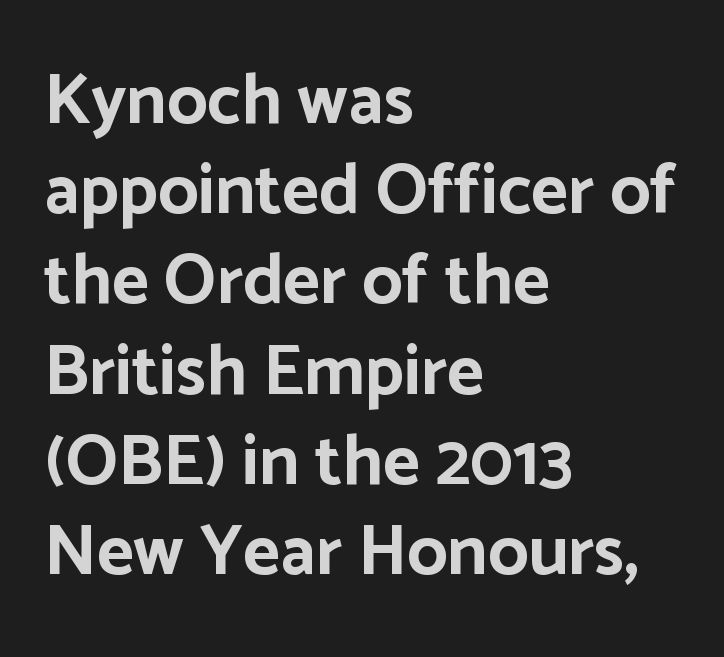
The image shows 71 px bold sans-serif type, upright; set left-aligned, normal line spacing (1.27x), normal letter spacing, not underlined; low stroke contrast and a medium x-height.
